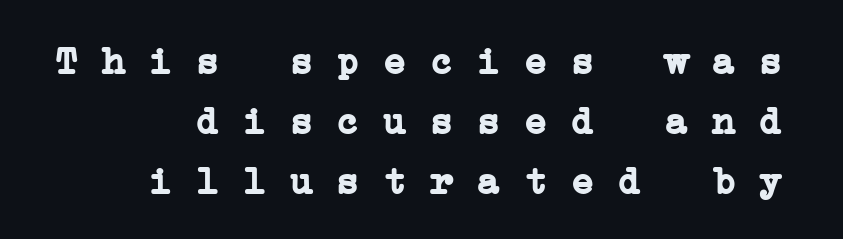
{"serif": "yes", "bold": "yes", "weight": "semibold", "width": "wide", "stroke_contrast": "low", "x_height": "medium", "monospaced": "yes", "underline": "no", "line_spacing": "normal", "line_spacing_ratio": 1.54, "letter_spacing": "normal", "letter_spacing_em": 0.0, "glyph_px": 39}
